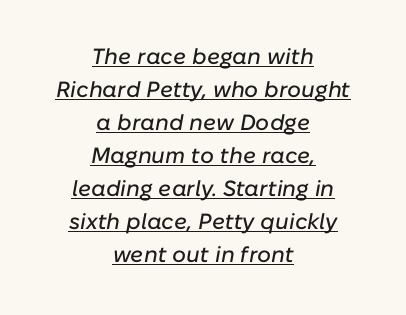
This rendering features underlined lettering. If you folded the block vertically in half, each line would mirror itself in length. The designer left line spacing at the default. This rendering leaves character spacing at its baseline value. A typesetter would mark this as italic.
